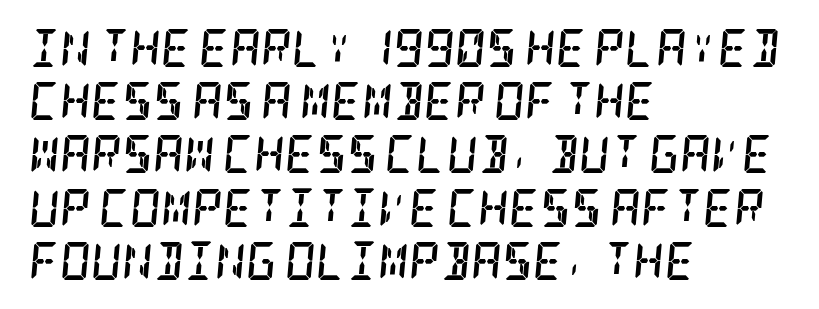
Layout note: lines flush left. You can tell from the footed stems that serif type was used. Beneath every word, the page is bare. Does the lettering tilt? It does — this is italic. Look at the tracking — it's just the regular setting, nothing added. Leading: standard.
